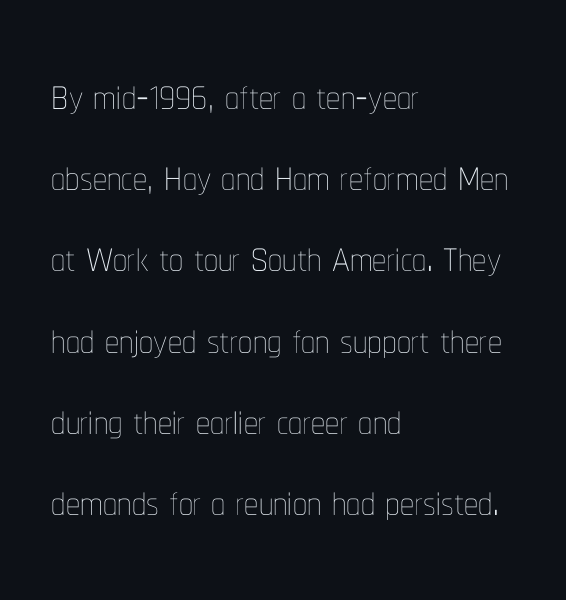
{"italic": "no", "bold": "no", "weight": "thin", "width": "condensed", "stroke_contrast": "low", "x_height": "medium", "monospaced": "no", "underline": "no", "align": "left", "line_spacing": "normal", "line_spacing_ratio": 1.45, "letter_spacing": "normal", "letter_spacing_em": 0.0, "glyph_px": 56}
